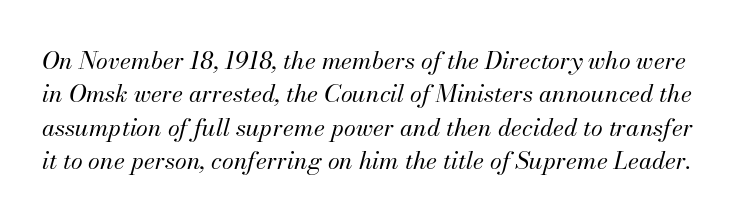
Summary of vertical rhythm: regular, with standard interline spacing. These lines were composed using italics. Is the letter spacing exaggerated? No — it looks like the ordinary default. Is this a heavy cut? Hardly; it is regular or lighter. Just letters on the line, the space beneath them empty.
